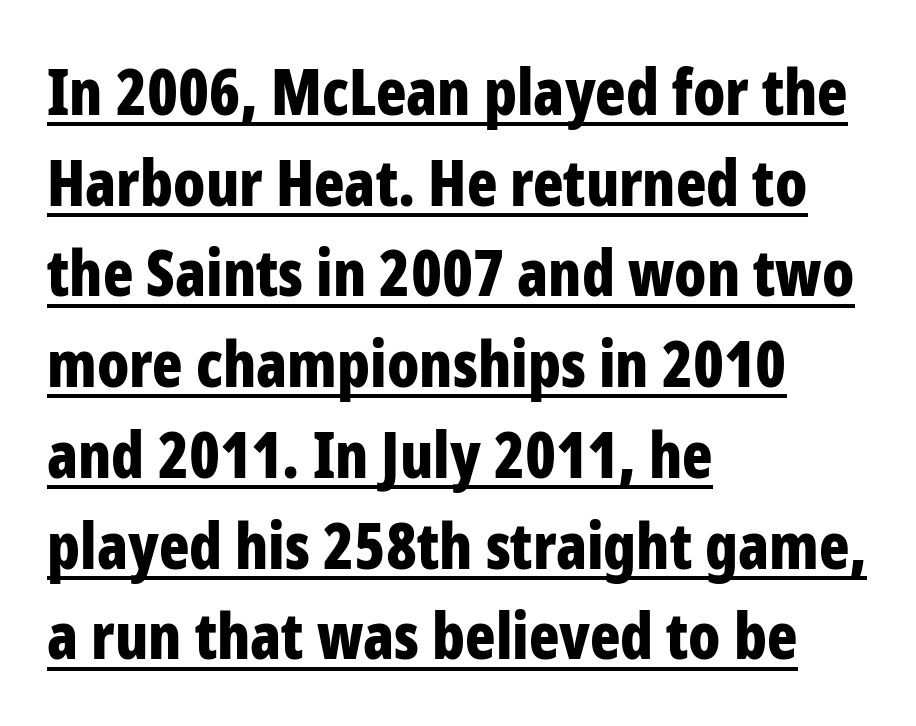
Q: Is the text bold? A: Yes.
Q: Is the text italic (slanted)? A: No, it is upright.
Q: Is the typeface a serif or a sans-serif typeface? A: Sans-serif.
Q: Is the text underlined? A: Yes.
Q: How is the paragraph aligned? A: Left-aligned.
Q: Is the spacing between letters normal or unusually wide? A: Normal.
Q: Is the spacing between lines tight, normal or loose? A: Normal.
Q: Width (condensed, normal, or wide)? A: Condensed.
Q: Stroke contrast? A: Low.
Q: x-height? A: Medium.
Q: Monospaced? A: No.
